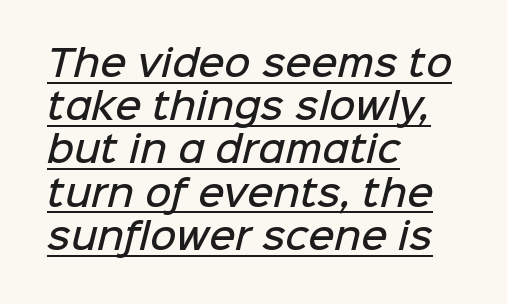
Q: Is the text bold? A: Semi-bold.
Q: Is the typeface a serif or a sans-serif typeface? A: Sans-serif.
Q: Is the text underlined? A: Yes.
Q: How is the paragraph aligned? A: Left-aligned.
Q: Is the spacing between letters normal or unusually wide? A: Normal.
Q: Width (condensed, normal, or wide)? A: Normal.
Q: Stroke contrast? A: Low.
Q: x-height? A: Medium.
Q: Monospaced? A: No.
